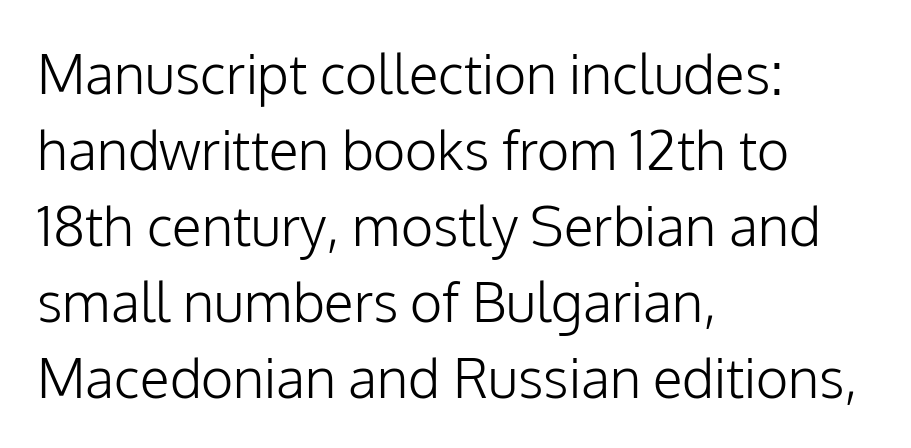
The image shows 55 px light sans-serif type, upright; set left-aligned, normal line spacing (1.38x), normal letter spacing, not underlined; low stroke contrast and a medium x-height.
